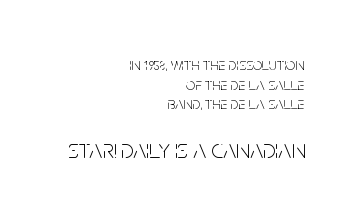
{"italic": "no", "bold": "no", "underline": "no", "align": "right", "line_spacing_ratio": 1.16, "letter_spacing": "normal", "letter_spacing_em": 0.0, "larger_block": "second", "size_ratio": 1.53, "glyph_px": 26}
